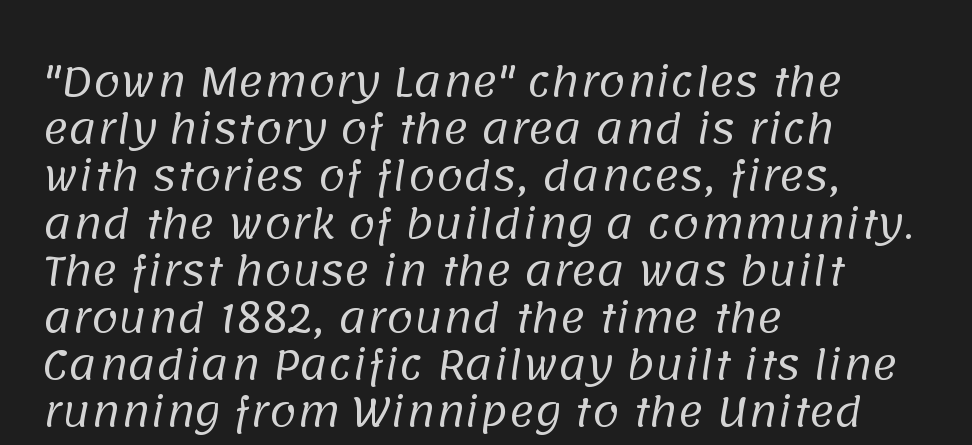
{"serif": "no", "bold": "no", "weight": "regular", "width": "normal", "stroke_contrast": "low", "x_height": "large", "monospaced": "no", "underline": "no", "align": "left", "line_spacing_ratio": 1.21, "letter_spacing": "normal", "letter_spacing_em": 0.0, "glyph_px": 39}
